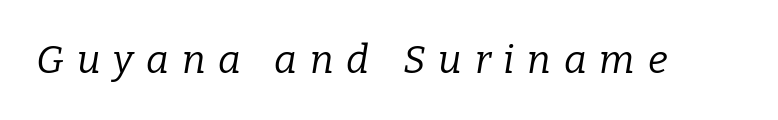
{"serif": "yes", "italic": "yes", "lean": "right", "slant_degrees": 9, "bold": "no", "weight": "regular", "width": "normal", "stroke_contrast": "low", "x_height": "medium", "monospaced": "no", "underline": "no", "letter_spacing": "wide", "letter_spacing_em": 0.33, "glyph_px": 39}
